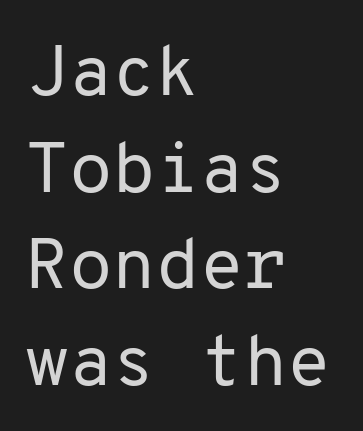
{"serif": "no", "italic": "no", "bold": "no", "weight": "regular", "width": "normal", "stroke_contrast": "low", "x_height": "medium", "monospaced": "yes", "underline": "no", "align": "left", "line_spacing": "normal", "line_spacing_ratio": 1.36, "letter_spacing": "normal", "letter_spacing_em": 0.0, "glyph_px": 71}
